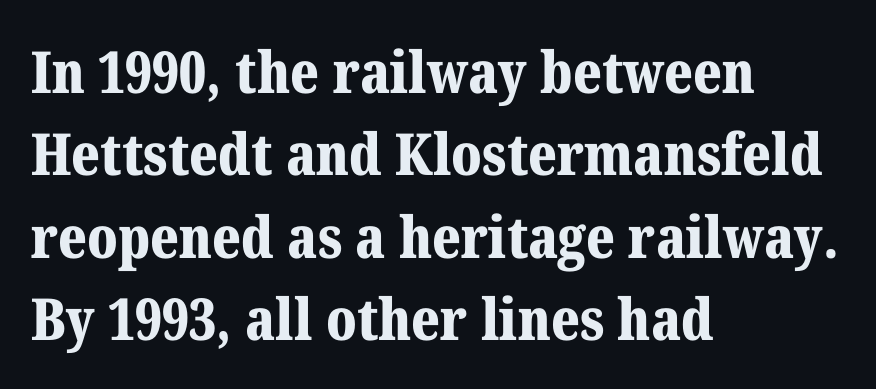
Q: Is the text bold? A: Yes.
Q: Is the text italic (slanted)? A: No, it is upright.
Q: Is the typeface a serif or a sans-serif typeface? A: Serif.
Q: Is the text underlined? A: No.
Q: How is the paragraph aligned? A: Left-aligned.
Q: Is the spacing between letters normal or unusually wide? A: Normal.
Q: Is the spacing between lines tight, normal or loose? A: Normal.
Q: Width (condensed, normal, or wide)? A: Normal.
Q: Stroke contrast? A: Medium.
Q: x-height? A: Medium.
Q: Monospaced? A: No.
